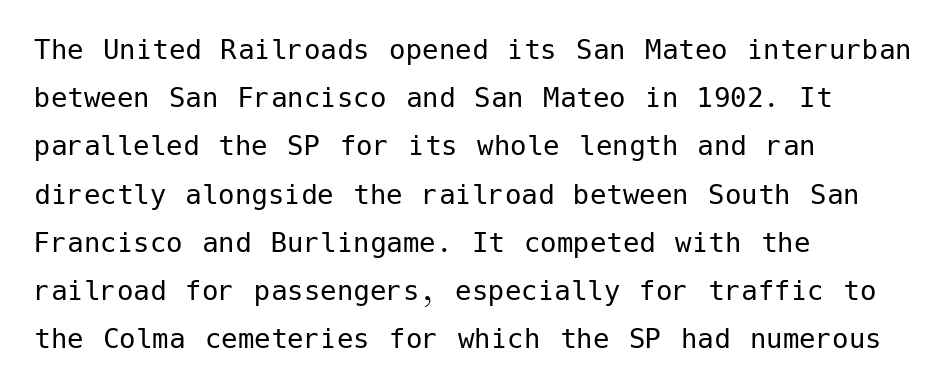
Note: no serifs on the glyphs. Regular leading. Teacher's note: observe the even left margin — that is flush-left alignment. Caption: face not bold, strokes unweighted.
